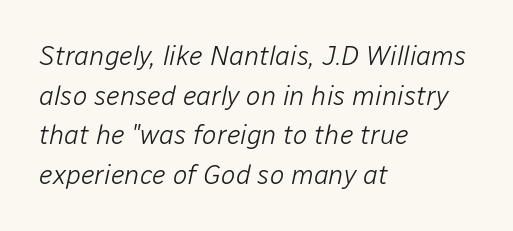
Each stroke keeps to a modest, everyday thickness or less. Glyph-to-glyph distance matches everyday printed text. Left-aligned paragraph, ragged on the right. Rendered with sloped, italic letterforms.
